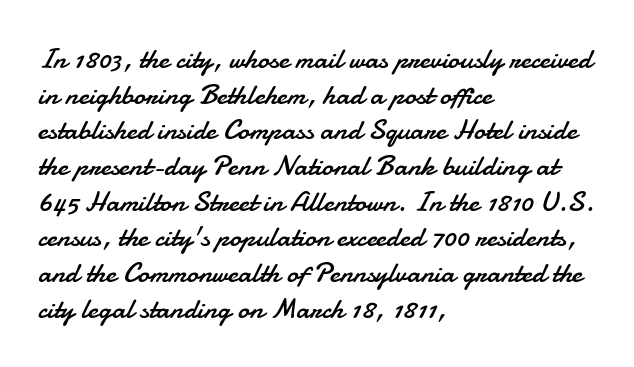
The letters advance in unequal steps, a hallmark of proportional type. Summary of weight: not heavy and not bold. The paragraph has a hard left edge and a soft right edge. Inter-character spacing is left at the font's built-in metrics. Stroke terminals: plain, sans-serif.
